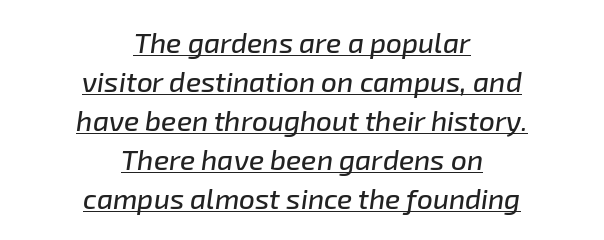
{"italic": "yes", "lean": "right", "slant_degrees": 8, "width": "normal", "stroke_contrast": "low", "x_height": "medium", "monospaced": "no", "underline": "yes", "align": "center", "line_spacing": "normal", "line_spacing_ratio": 1.39, "letter_spacing": "normal", "letter_spacing_em": 0.0, "glyph_px": 28}
